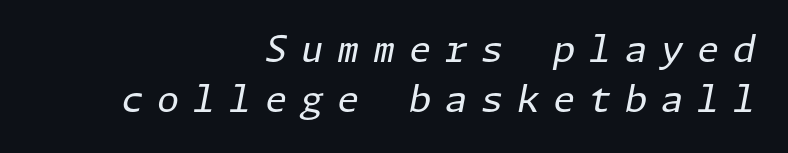
The image shows 36 px regular-weight type, italic (leaning right); set right-aligned, normal line spacing (1.38x), unusually wide letter spacing (+0.38 em), not underlined; low stroke contrast and a medium x-height.
